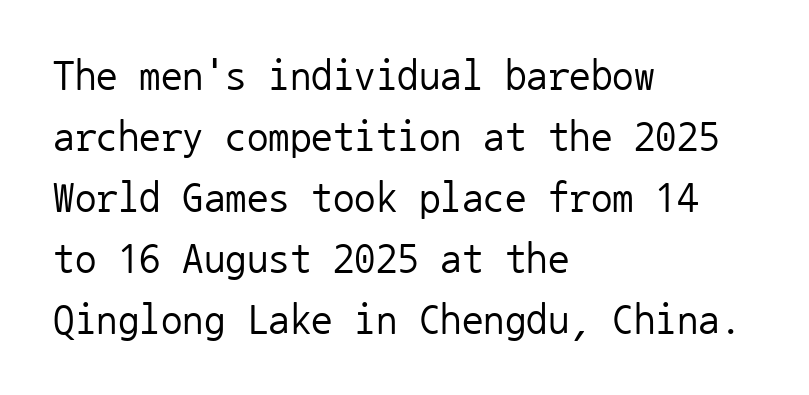
Is there any slant? The stems are plumb. This sample is left-justified, so line endings fall wherever the words run out. Think standard paragraph weight, or any step lighter than that. The rendering uses a moderate line-height, typical for paragraphs.
